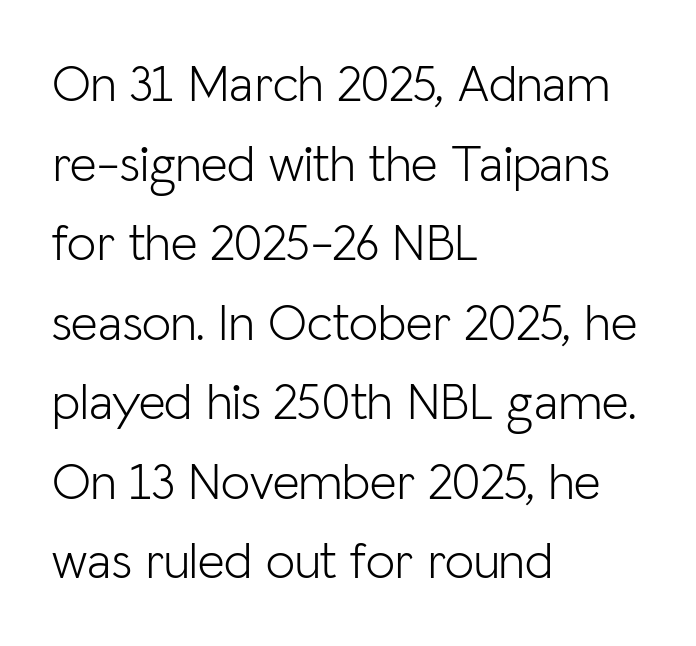
The image shows 52 px light sans-serif type, upright; set left-aligned, normal line spacing (1.53x), normal letter spacing, not underlined; low stroke contrast and a medium x-height.
